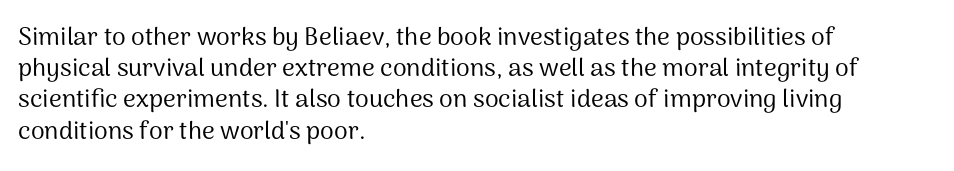
{"italic": "no", "bold": "no", "underline": "no", "align": "left", "line_spacing": "normal", "line_spacing_ratio": 1.25, "letter_spacing": "normal", "letter_spacing_em": 0.0, "glyph_px": 25}
